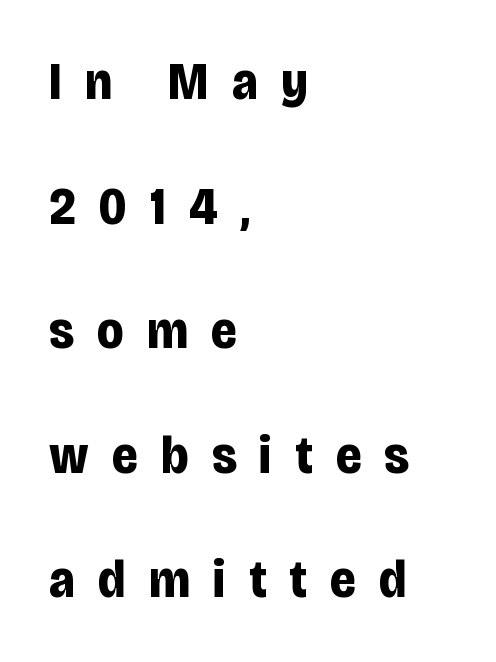
The image shows 53 px bold, condensed sans-serif type, upright; set left-aligned, loose line spacing (2.35x), unusually wide letter spacing (+0.44 em), not underlined; low stroke contrast and a large x-height.
